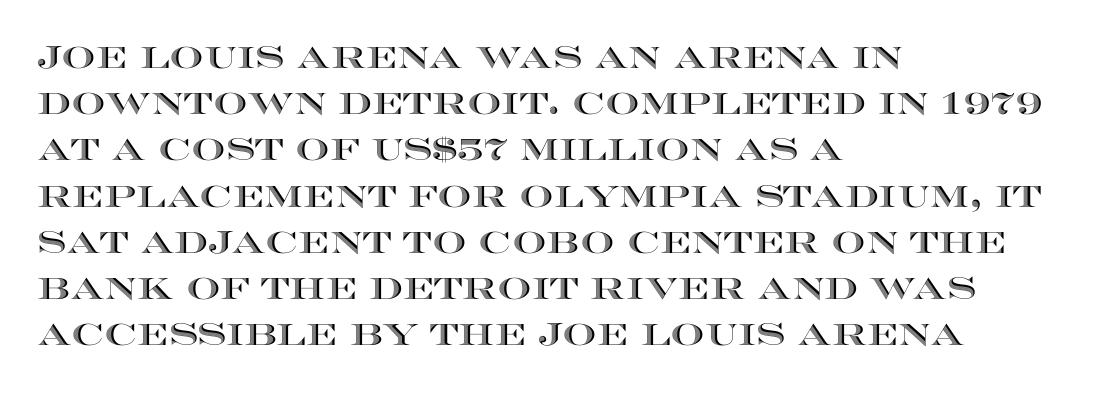
{"italic": "no", "width": "wide", "x_height": "large", "monospaced": "no", "underline": "no", "align": "left", "line_spacing": "normal", "line_spacing_ratio": 1.54, "letter_spacing": "normal", "letter_spacing_em": 0.0, "glyph_px": 30}
